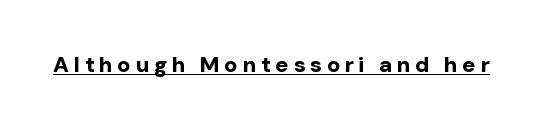
Q: Is the text bold? A: Yes.
Q: Is the text italic (slanted)? A: No, it is upright.
Q: Is the text underlined? A: Yes.
Q: Is the spacing between letters normal or unusually wide? A: Unusually wide.
